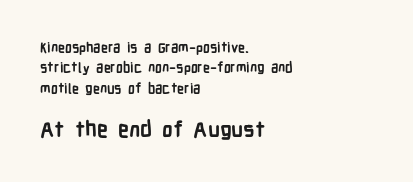
Q: Is the text bold? A: Yes.
Q: Is the text italic (slanted)? A: No, it is upright.
Q: Is the text underlined? A: No.
Q: How is the paragraph aligned? A: Left-aligned.
Q: Is the spacing between letters normal or unusually wide? A: Normal.
Q: Is the spacing between lines tight, normal or loose? A: Normal.
Q: Which block of text is set in a larger size, the first (top) or the second (bottom)? A: The second (bottom) one.
